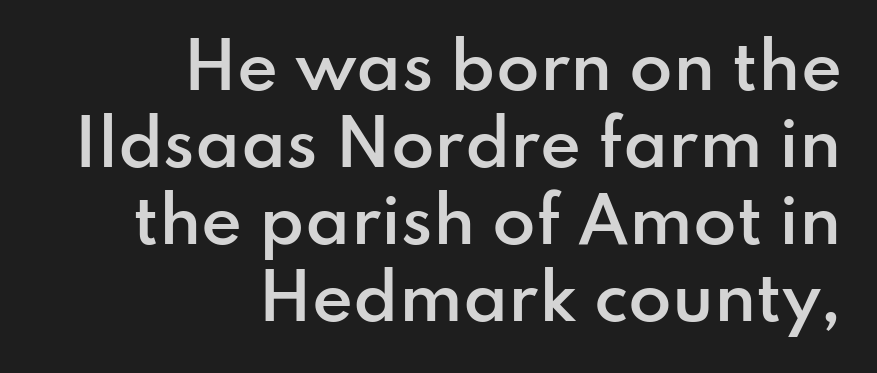
The image shows 63 px semibold sans-serif type, upright; set right-aligned, line spacing 1.22x, normal letter spacing, not underlined; low stroke contrast and a small x-height.
